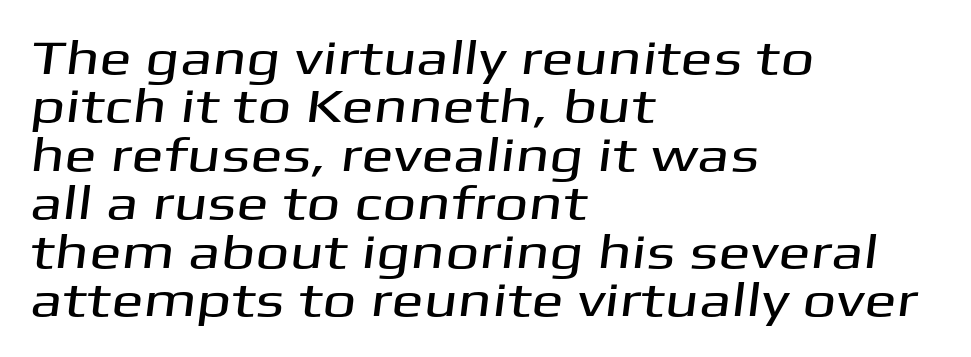
Q: Is the typeface a serif or a sans-serif typeface? A: Sans-serif.
Q: Is the text underlined? A: No.
Q: How is the paragraph aligned? A: Left-aligned.
Q: Is the spacing between letters normal or unusually wide? A: Normal.
Q: Is the spacing between lines tight, normal or loose? A: Tight.
Q: Width (condensed, normal, or wide)? A: Wide.
Q: Stroke contrast? A: Medium.
Q: x-height? A: Medium.
Q: Monospaced? A: No.
